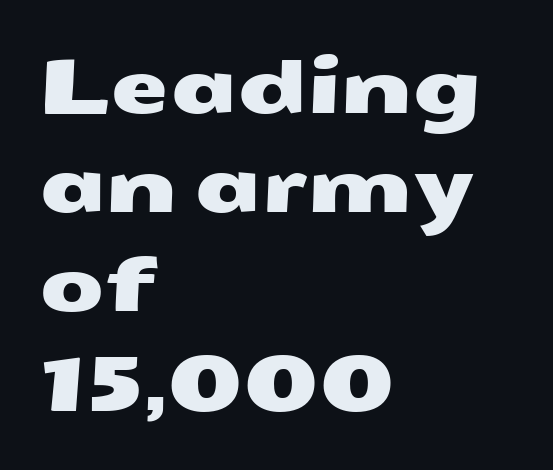
Q: Is the typeface a serif or a sans-serif typeface? A: Sans-serif.
Q: Is the text underlined? A: No.
Q: How is the paragraph aligned? A: Left-aligned.
Q: Is the spacing between letters normal or unusually wide? A: Normal.
Q: Is the spacing between lines tight, normal or loose? A: Normal.
Q: Width (condensed, normal, or wide)? A: Wide.
Q: Stroke contrast? A: Medium.
Q: x-height? A: Medium.
Q: Monospaced? A: No.
